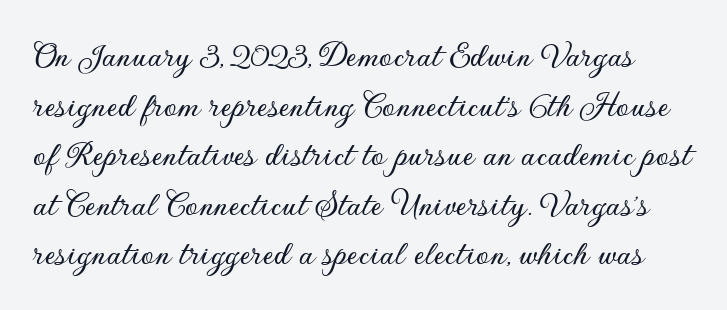
{"serif": "no", "width": "normal", "stroke_contrast": "low", "x_height": "small", "monospaced": "no", "underline": "no", "line_spacing": "normal", "line_spacing_ratio": 1.34, "letter_spacing": "normal", "letter_spacing_em": 0.0, "glyph_px": 37}
